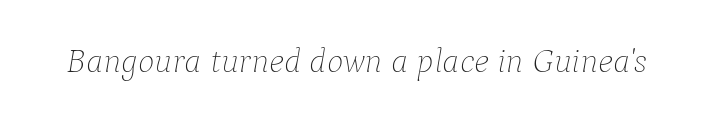
Q: Is the text bold? A: No.
Q: Is the text italic (slanted)? A: Yes, it leans right by about 9 degrees.
Q: Is the text underlined? A: No.
Q: Is the spacing between letters normal or unusually wide? A: Normal.
Q: Width (condensed, normal, or wide)? A: Normal.
Q: Stroke contrast? A: Low.
Q: x-height? A: Medium.
Q: Monospaced? A: No.
